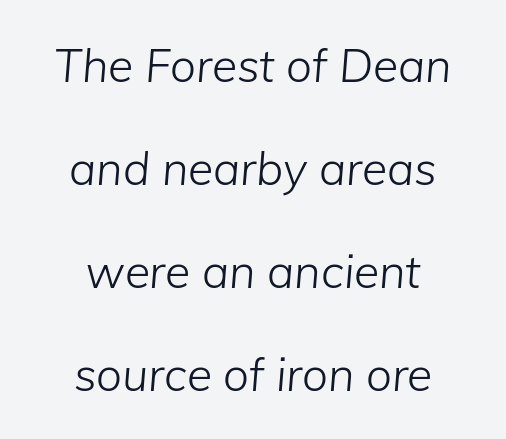
{"italic": "yes", "lean": "right", "slant_degrees": 5, "bold": "no", "weight": "light", "width": "normal", "stroke_contrast": "low", "x_height": "medium", "monospaced": "no", "underline": "no", "align": "center", "line_spacing": "loose", "line_spacing_ratio": 2.24, "letter_spacing": "normal", "letter_spacing_em": 0.0, "glyph_px": 46}
